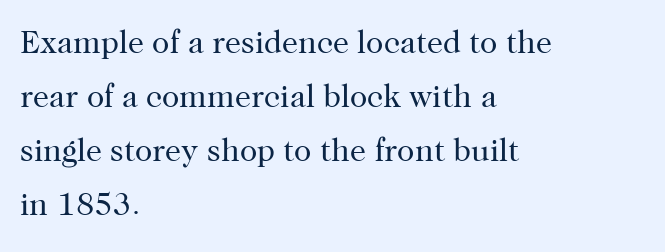
The letters look calm and open, with moderate or lighter stems. Font category for this specimen: serif. Letters rest on an invisible, unmarked baseline. Teacher's note: observe the even left margin — that is flush-left alignment. Glyph-to-glyph distance matches everyday printed text.
